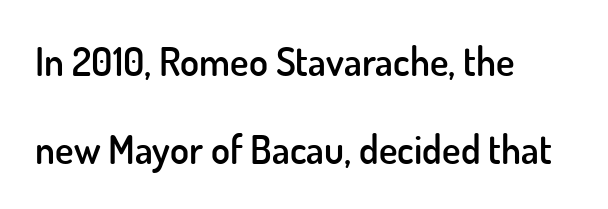
{"serif": "no", "italic": "no", "bold": "semi", "weight": "semibold", "width": "normal", "stroke_contrast": "low", "x_height": "small", "monospaced": "no", "underline": "no", "align": "left", "line_spacing": "loose", "line_spacing_ratio": 2.25, "letter_spacing": "normal", "letter_spacing_em": 0.0, "glyph_px": 39}
